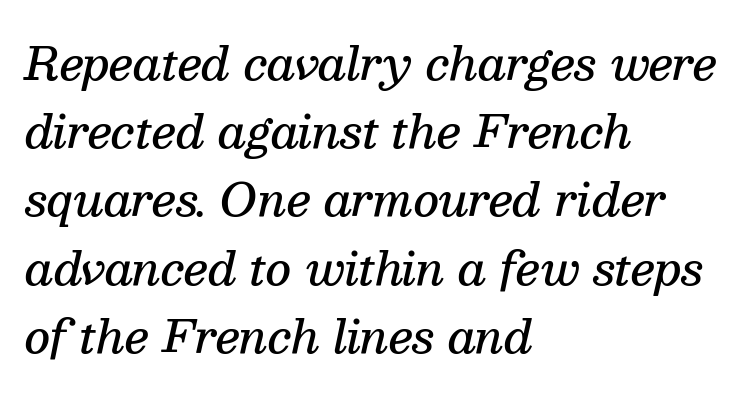
Words appear dense and cohesive because spacing is normal. The letters carry serifs — small finishing strokes at the ends of their stems. Slanted lettering throughout. Is this a fixed-width face? No — the glyphs have proportional, varying widths. Honestly, the row spacing looks completely unremarkable. Bold? Not quite — semibold, heavier than regular but stopping short.
